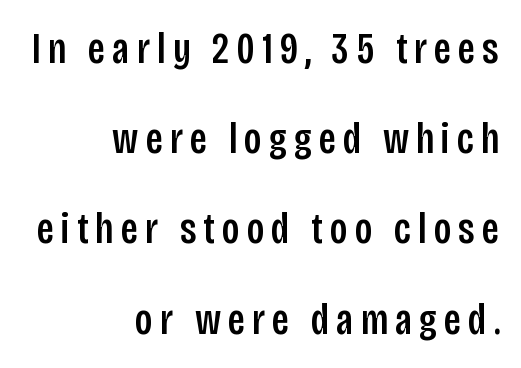
{"serif": "no", "italic": "no", "width": "condensed", "stroke_contrast": "low", "x_height": "large", "monospaced": "no", "underline": "no", "align": "right", "line_spacing": "loose", "line_spacing_ratio": 2.05, "glyph_px": 44}
